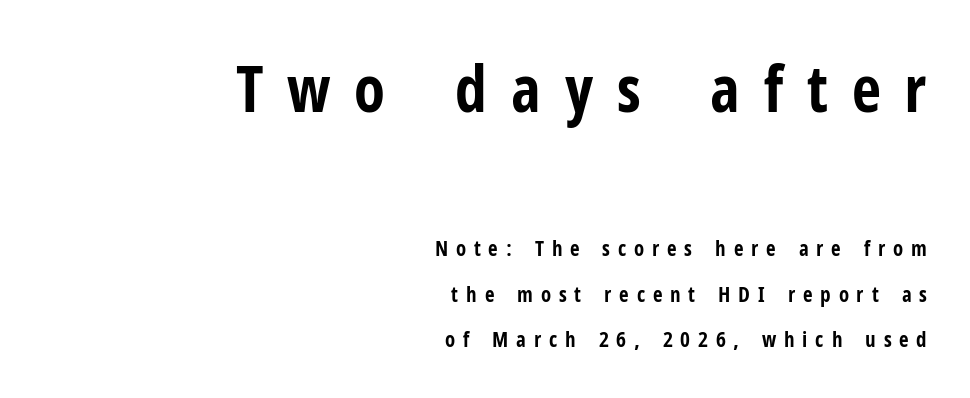
{"serif": "no", "italic": "no", "bold": "yes", "weight": "bold", "width": "condensed", "stroke_contrast": "low", "x_height": "medium", "monospaced": "no", "underline": "no", "align": "right", "line_spacing": "loose", "line_spacing_ratio": 2.17, "letter_spacing": "wide", "letter_spacing_em": 0.37, "larger_block": "first", "size_ratio": 3.05, "glyph_px": 64}
